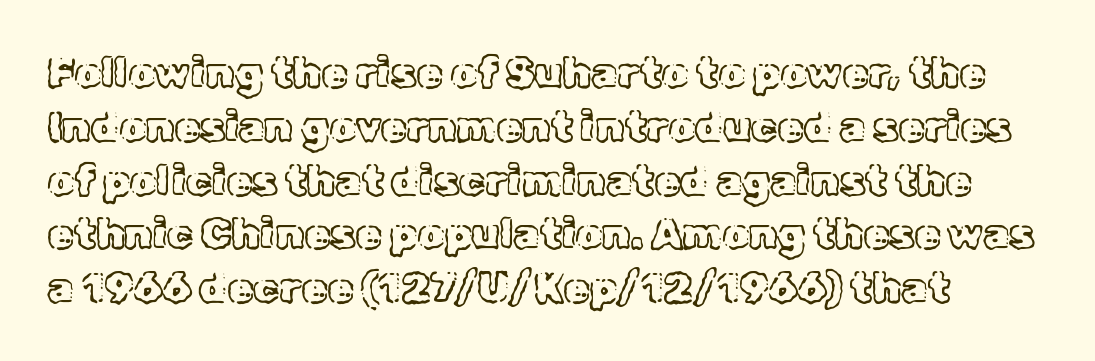
Q: Is the text italic (slanted)? A: No, it is upright.
Q: Is the text underlined? A: No.
Q: Is the spacing between letters normal or unusually wide? A: Normal.
Q: Is the spacing between lines tight, normal or loose? A: Normal.
Q: Width (condensed, normal, or wide)? A: Normal.
Q: x-height? A: Medium.
Q: Monospaced? A: No.
